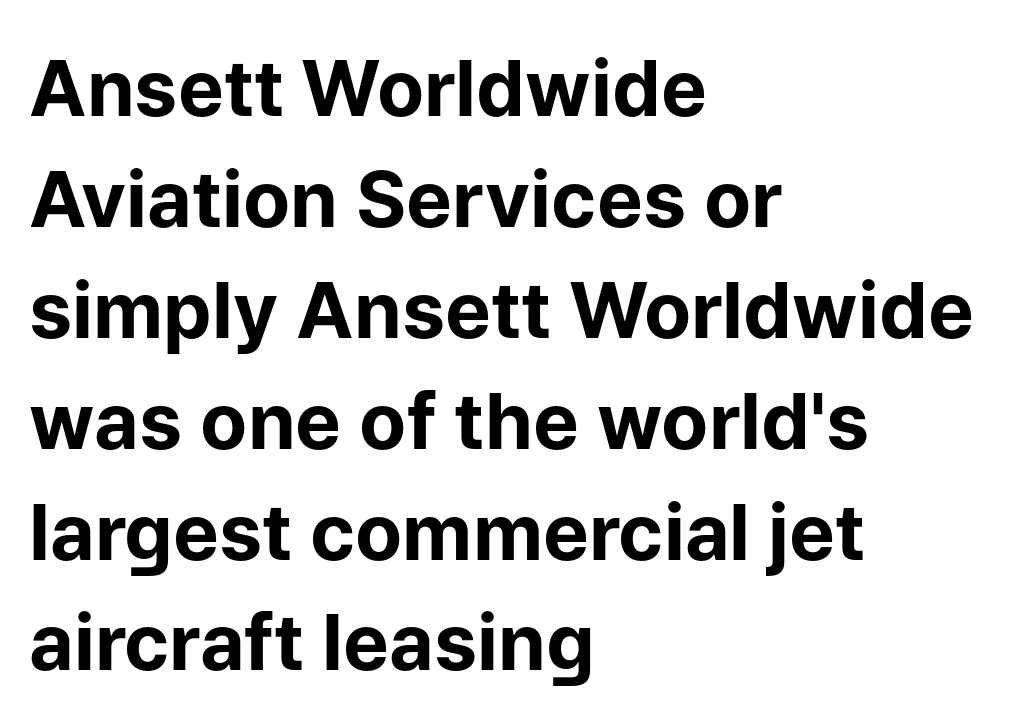
Q: Is the text bold? A: Yes.
Q: Is the text italic (slanted)? A: No, it is upright.
Q: Is the typeface a serif or a sans-serif typeface? A: Sans-serif.
Q: Is the text underlined? A: No.
Q: How is the paragraph aligned? A: Left-aligned.
Q: Is the spacing between letters normal or unusually wide? A: Normal.
Q: Is the spacing between lines tight, normal or loose? A: Normal.
Q: Width (condensed, normal, or wide)? A: Normal.
Q: Stroke contrast? A: Low.
Q: x-height? A: Medium.
Q: Monospaced? A: No.
